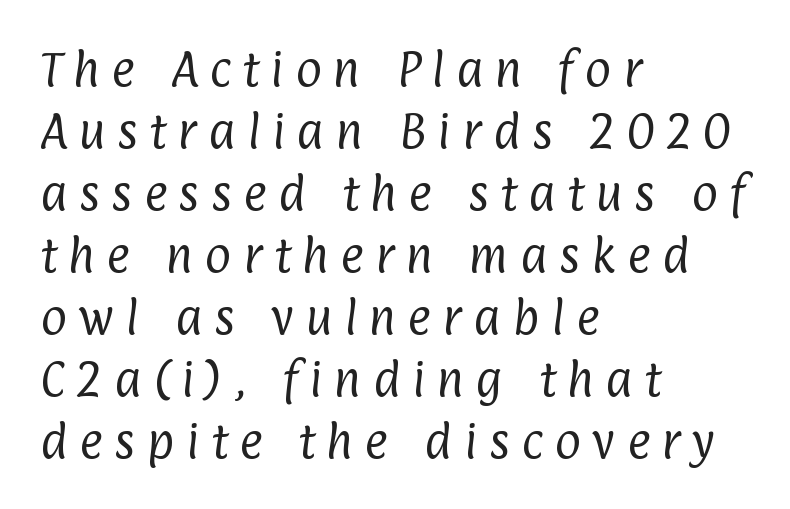
The image shows 40 px regular-weight, condensed sans-serif type; set left-aligned, normal line spacing (1.55x), unusually wide letter spacing (+0.29 em), not underlined; low stroke contrast and a medium x-height.
